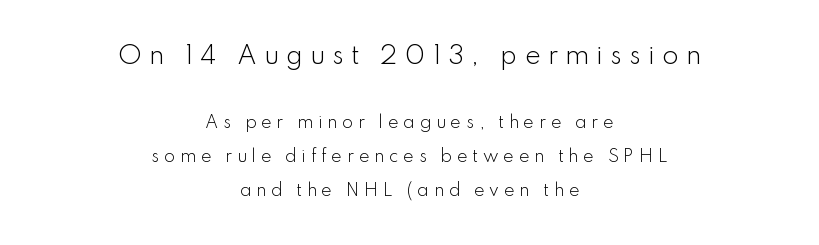
The glyphs are unaccompanied by any horizontal stroke below them. Does extra space separate the letters? Yes, quite a lot of it. Centered paragraph, ragged on both sides. Bigger letters appear in the top chunk; the bottom chunk is reduced. Weight: in the light-to-regular range. Italic: no, the glyphs are upright roman.
